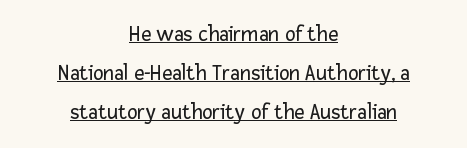
Q: Is the text bold? A: No.
Q: Is the text italic (slanted)? A: No, it is upright.
Q: Is the text underlined? A: Yes.
Q: How is the paragraph aligned? A: Centered.
Q: Is the spacing between letters normal or unusually wide? A: Normal.
